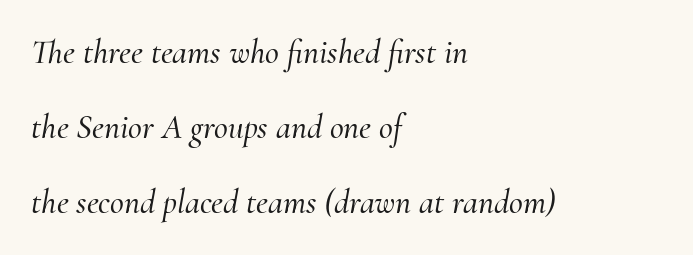
The image shows 34 px serif type, italic (leaning right); set left-aligned, loose line spacing (2.21x), normal letter spacing, not underlined; medium stroke contrast and a small x-height.
